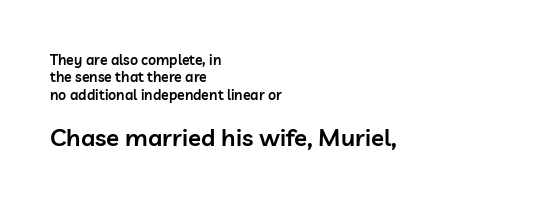
Q: Is the text bold? A: Semi-bold.
Q: Is the text italic (slanted)? A: No, it is upright.
Q: Is the text underlined? A: No.
Q: How is the paragraph aligned? A: Left-aligned.
Q: Is the spacing between letters normal or unusually wide? A: Normal.
Q: Which block of text is set in a larger size, the first (top) or the second (bottom)? A: The second (bottom) one.
